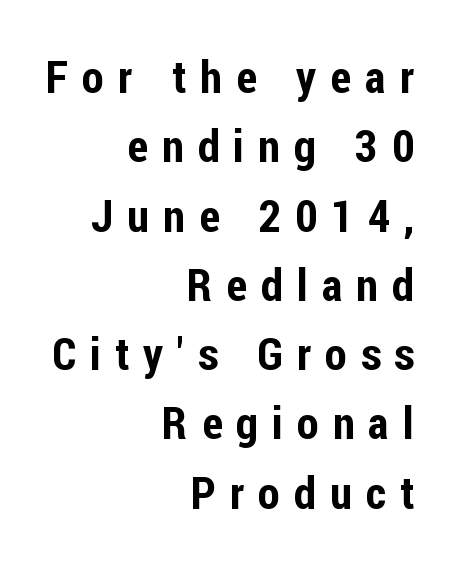
The image shows 45 px condensed sans-serif type, upright; set right-aligned, normal line spacing (1.54x), unusually wide letter spacing (+0.31 em), not underlined; low stroke contrast and a medium x-height.
